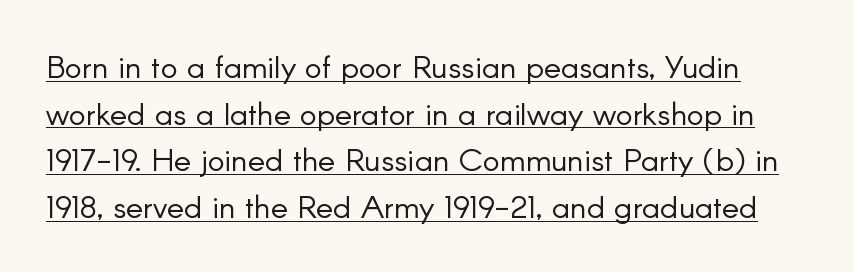
Q: Is the text bold? A: No.
Q: Is the text italic (slanted)? A: No, it is upright.
Q: Is the typeface a serif or a sans-serif typeface? A: Sans-serif.
Q: Is the text underlined? A: Yes.
Q: Is the spacing between letters normal or unusually wide? A: Normal.
Q: Is the spacing between lines tight, normal or loose? A: Normal.
Q: Width (condensed, normal, or wide)? A: Normal.
Q: Stroke contrast? A: Low.
Q: x-height? A: Small.
Q: Monospaced? A: No.
